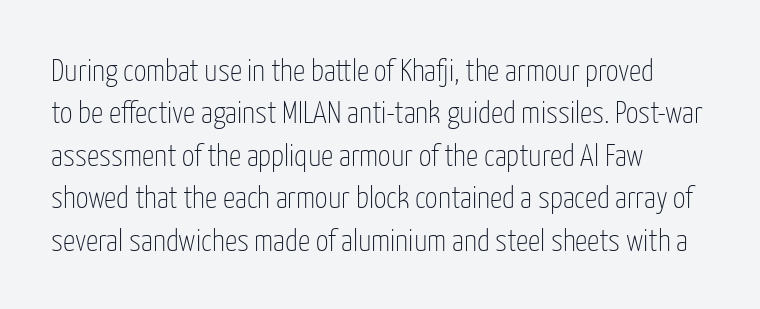
The image shows 31 px thin, condensed sans-serif type, upright; set normal line spacing (1.37x), normal letter spacing, not underlined; low stroke contrast and a medium x-height.
